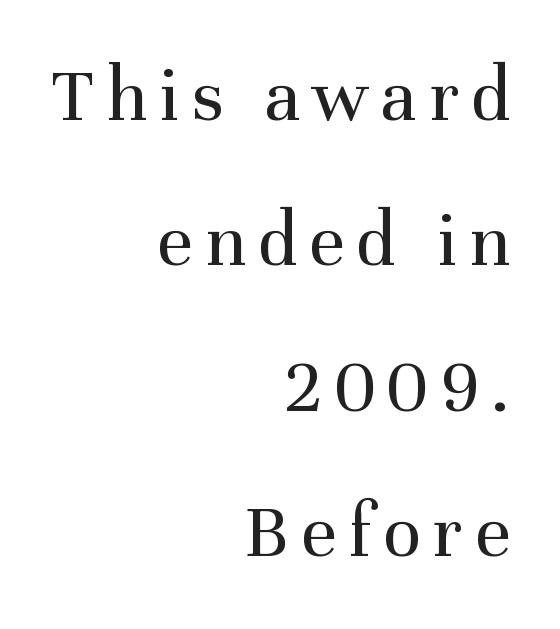
The image shows 79 px regular-weight serif type, upright; set right-aligned, line spacing 1.84x, not underlined; medium stroke contrast and a medium x-height.
